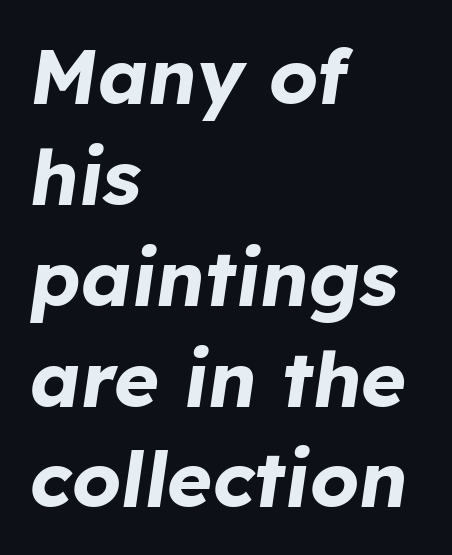
The image shows 77 px bold type, italic (leaning right); set left-aligned, normal line spacing (1.31x), normal letter spacing, not underlined; low stroke contrast and a medium x-height.
